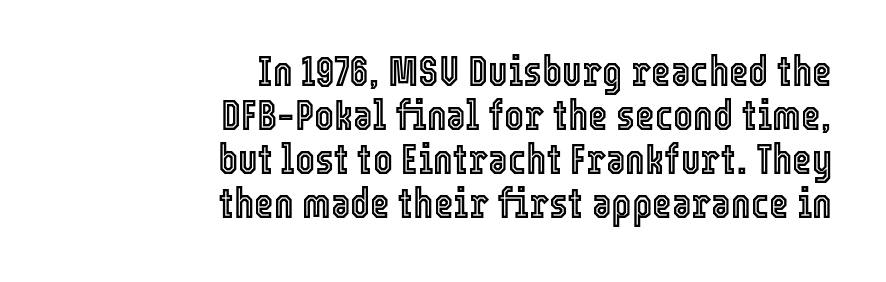
Q: Is the text italic (slanted)? A: No, it is upright.
Q: Is the text underlined? A: No.
Q: How is the paragraph aligned? A: Right-aligned.
Q: Is the spacing between letters normal or unusually wide? A: Normal.
Q: Is the spacing between lines tight, normal or loose? A: Tight.
Q: Width (condensed, normal, or wide)? A: Condensed.
Q: x-height? A: Medium.
Q: Monospaced? A: No.
